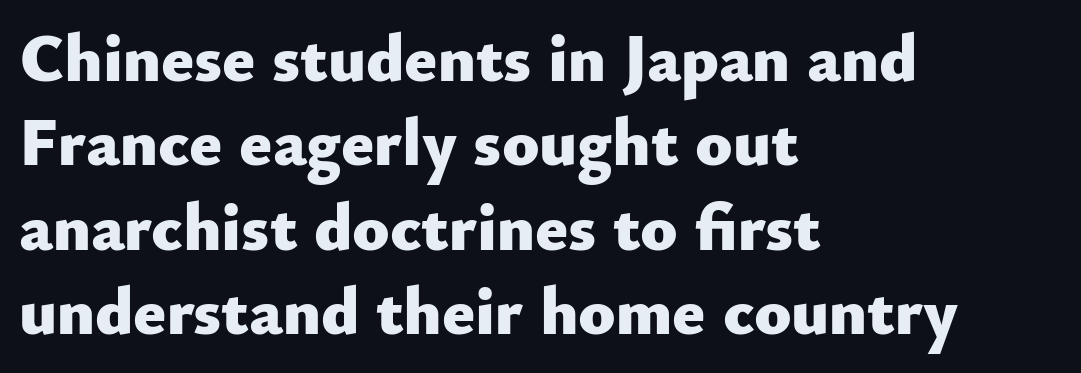
The image shows 68 px heavy sans-serif type, upright; set left-aligned, line spacing 1.24x, normal letter spacing, not underlined; low stroke contrast and a small x-height.
